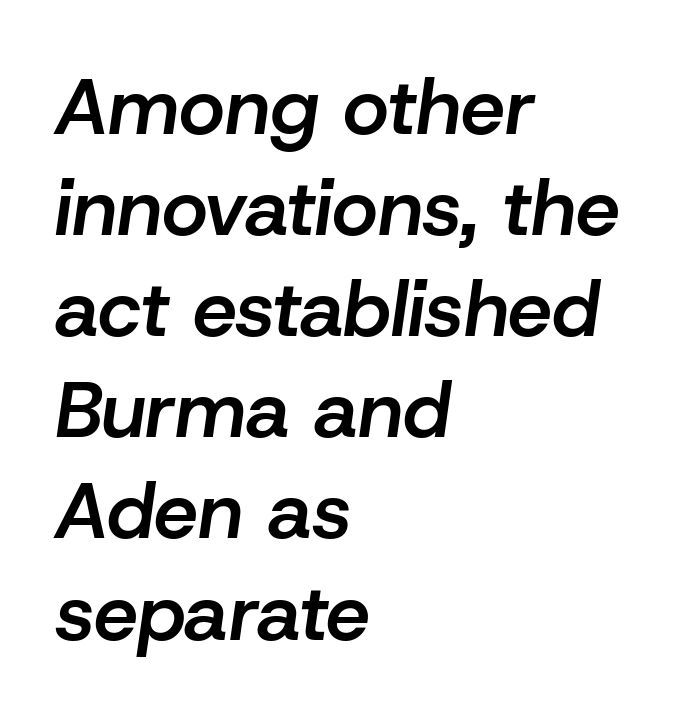
{"italic": "yes", "lean": "right", "slant_degrees": 8, "bold": "semi", "weight": "semibold", "width": "normal", "stroke_contrast": "low", "x_height": "medium", "monospaced": "no", "underline": "no", "align": "left", "line_spacing": "normal", "line_spacing_ratio": 1.28, "letter_spacing": "normal", "letter_spacing_em": 0.0, "glyph_px": 79}
